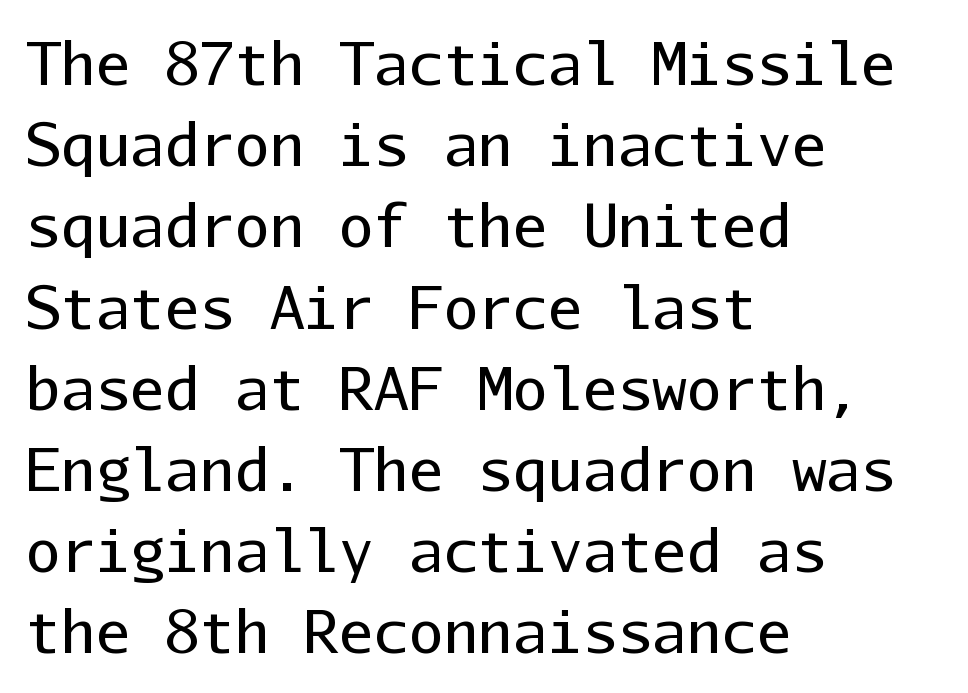
The image shows 58 px regular-weight sans-serif type, upright, monospaced; set left-aligned, normal line spacing (1.4x), normal letter spacing, not underlined; low stroke contrast and a medium x-height.
